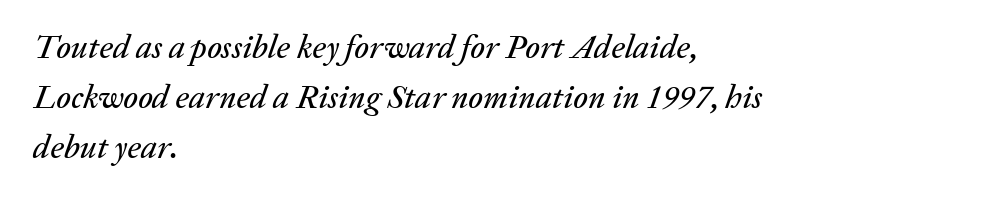
{"italic": "yes", "lean": "right", "slant_degrees": 20, "width": "normal", "stroke_contrast": "low", "x_height": "medium", "monospaced": "no", "underline": "no", "align": "left", "line_spacing": "normal", "line_spacing_ratio": 1.51, "letter_spacing": "normal", "letter_spacing_em": 0.0, "glyph_px": 33}
